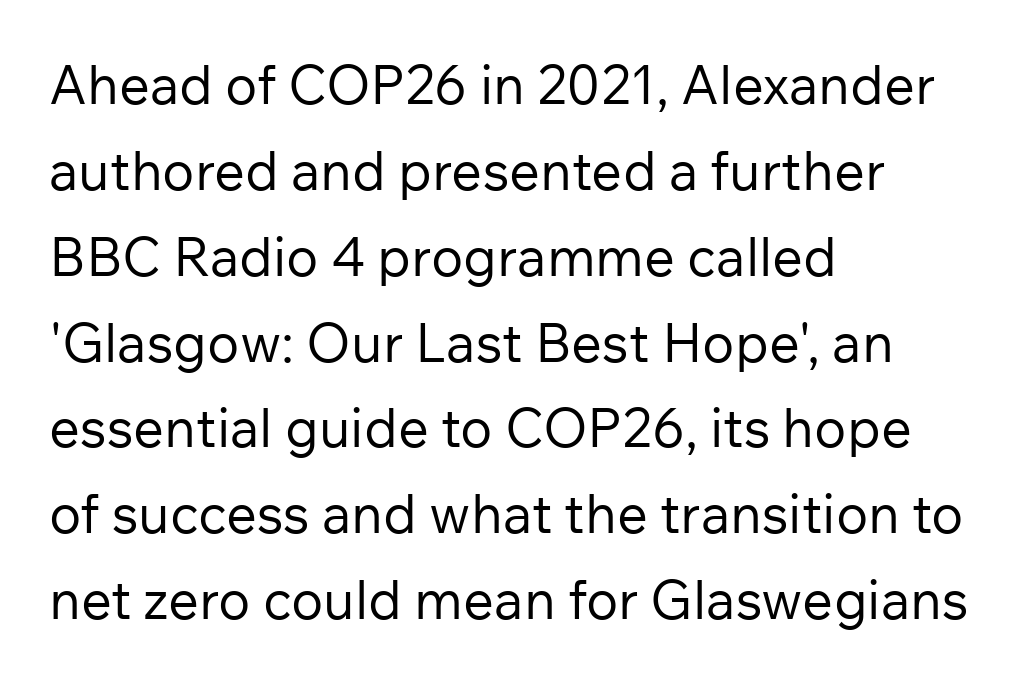
Compared with typical paragraphs, the rows here are spaced about the same. Every stem runs plumb, perpendicular to the baseline. In CSS terms this would be text-align: left. Weight: regular or lighter. Letter spacing: default.
